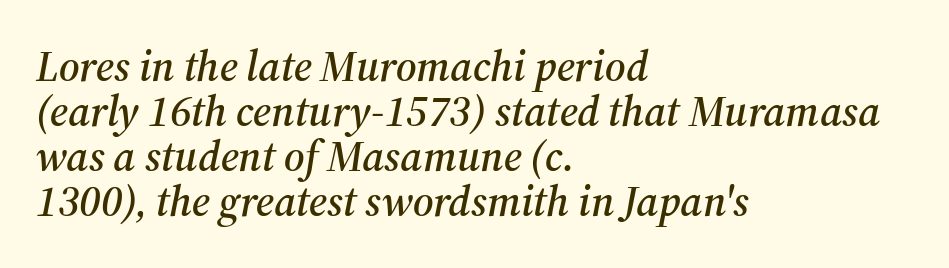
The image shows 43 px serif type, italic (leaning right); set left-aligned, tight line spacing (1.05x), normal letter spacing, not underlined; medium stroke contrast and a medium x-height.
